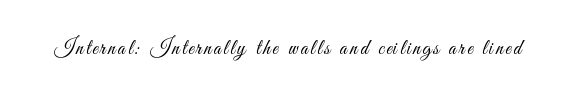
{"bold": "no", "underline": "no", "glyph_px": 21}
